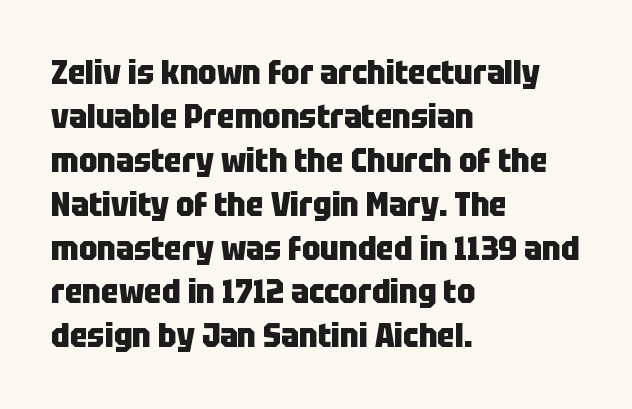
In terms of weight, the rendering is a true, heavy bold. Check under the words: just untouched page. Spacing verdict: proportional, widths tailored to each character. The passage shown is typeset with a sans-serif family. This sample uses an upright cut, with every glyph sitting square on the baseline. Horizontal alignment here is leftward, the default for most running prose.
